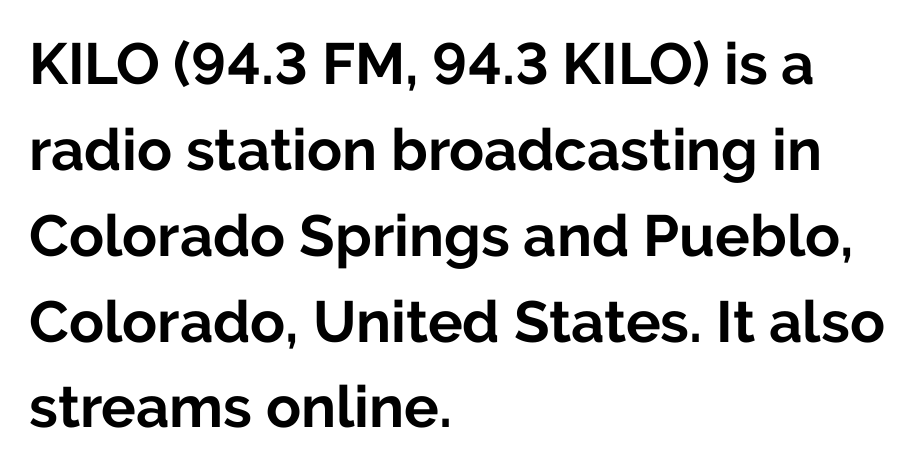
{"serif": "no", "italic": "no", "bold": "yes", "weight": "bold", "width": "normal", "stroke_contrast": "low", "x_height": "medium", "monospaced": "no", "underline": "no", "align": "left", "line_spacing": "normal", "line_spacing_ratio": 1.48, "letter_spacing": "normal", "letter_spacing_em": 0.0, "glyph_px": 58}
